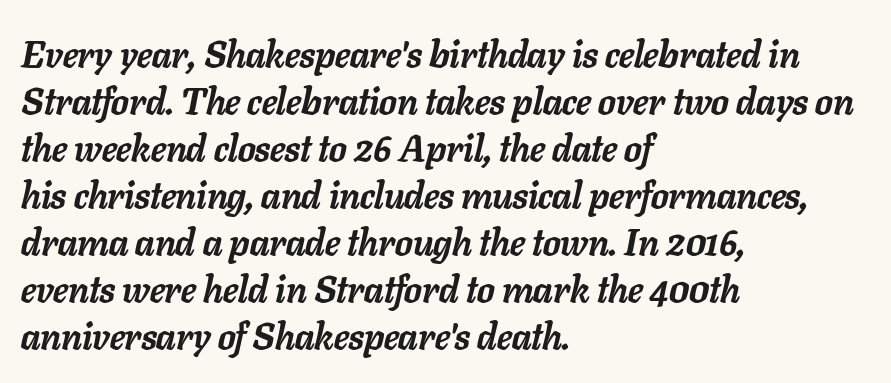
The image shows 37 px semibold type, italic (leaning right); set left-aligned, normal line spacing (1.27x), normal letter spacing, not underlined; low stroke contrast and a medium x-height.
